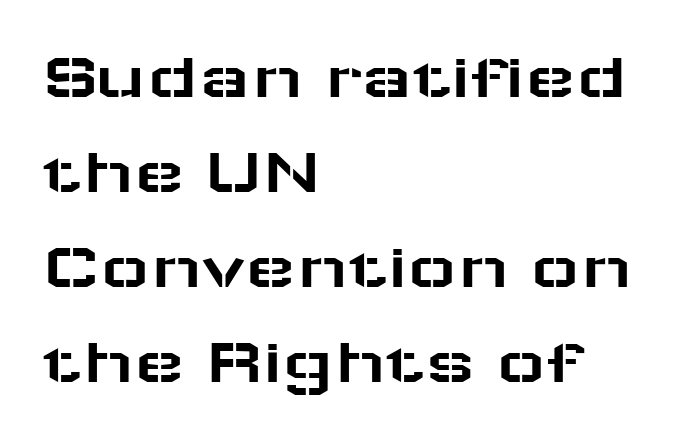
One glance says typical: line gaps are just what's usual. This is the regular roman posture of the typeface. The rendering uses natural spacing where letterforms have individual widths. Letters rest on an invisible, unmarked baseline.
